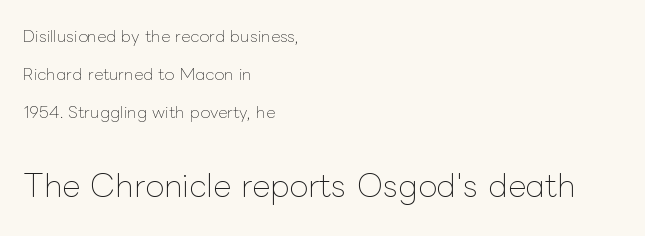
The specimen reads as upright at a glance. Compared with a typical body face, this is equally light or lighter still. Each line starts at the same left margin while the right side varies. Plain, unruled lines of type.
